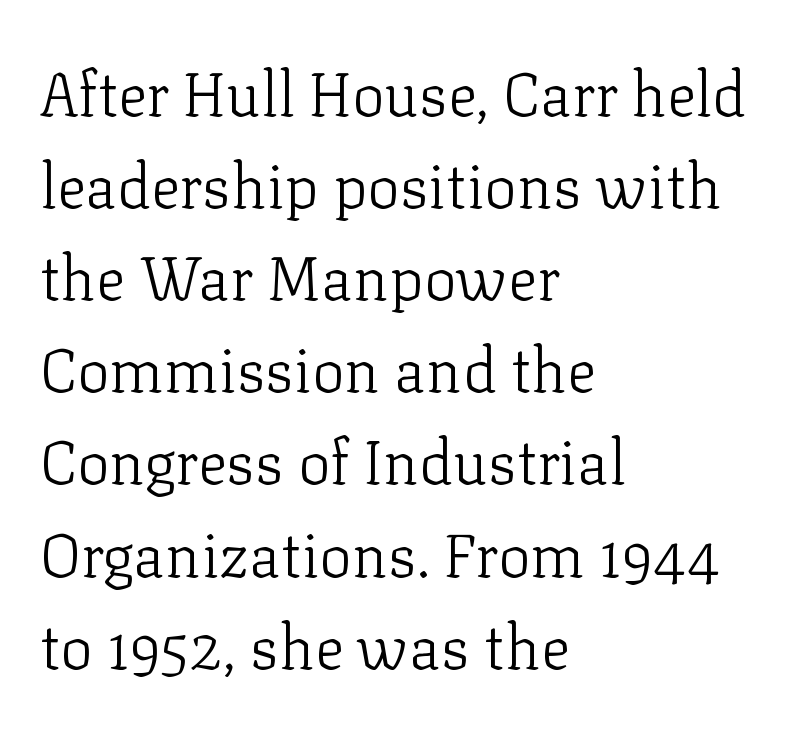
The image shows 61 px light serif type, upright; set left-aligned, normal line spacing (1.51x), normal letter spacing, not underlined; low stroke contrast and a medium x-height.
